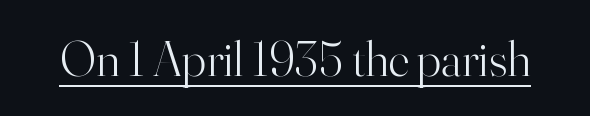
Emphasis is given by a line drawn under the lettering. The font sits on the lighter half of the weight spectrum, regular included. Is this a fixed-width face? No — the glyphs have proportional, varying widths. Ordinary non-slanted type is in use.
